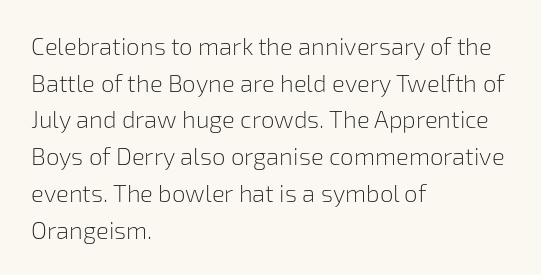
Standard letterfit; no display-style spreading of the glyphs. No chunkiness to these letters — they're not bold. This is roman type, the default non-slanted kind. Does the copy run flush right? No — it runs flush left.
